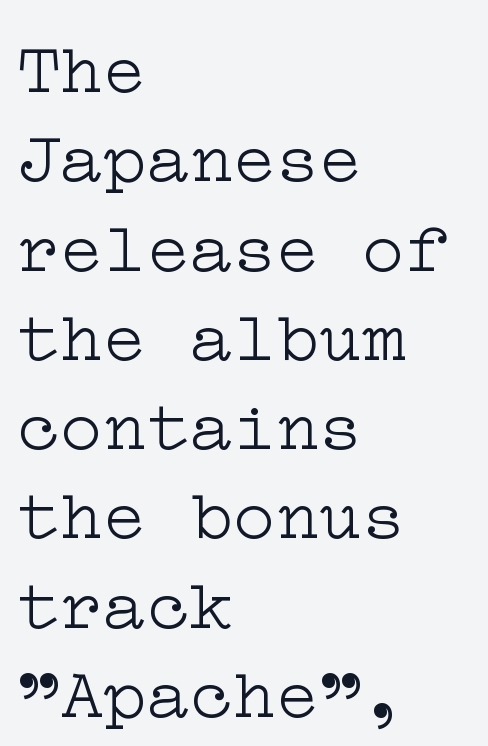
The image shows 72 px light, wide serif type, upright; set left-aligned, line spacing 1.24x, normal letter spacing, not underlined; low stroke contrast and a medium x-height.
